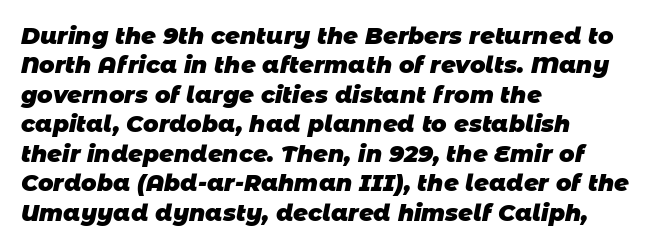
The vertical gap from one line to the next is medium. The characters look thick and weighty, a clear bold. Underlining? Definitely not there. This rendering uses left alignment, leaving the right contour irregular.
